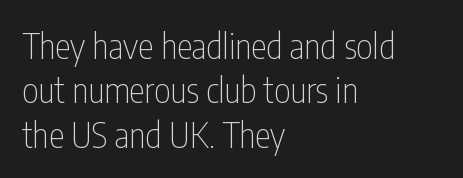
Q: Is the text bold? A: No.
Q: Is the text italic (slanted)? A: No, it is upright.
Q: Is the typeface a serif or a sans-serif typeface? A: Sans-serif.
Q: Is the text underlined? A: No.
Q: How is the paragraph aligned? A: Left-aligned.
Q: Is the spacing between letters normal or unusually wide? A: Normal.
Q: Is the spacing between lines tight, normal or loose? A: Normal.
Q: Width (condensed, normal, or wide)? A: Condensed.
Q: Stroke contrast? A: Low.
Q: x-height? A: Medium.
Q: Monospaced? A: No.
